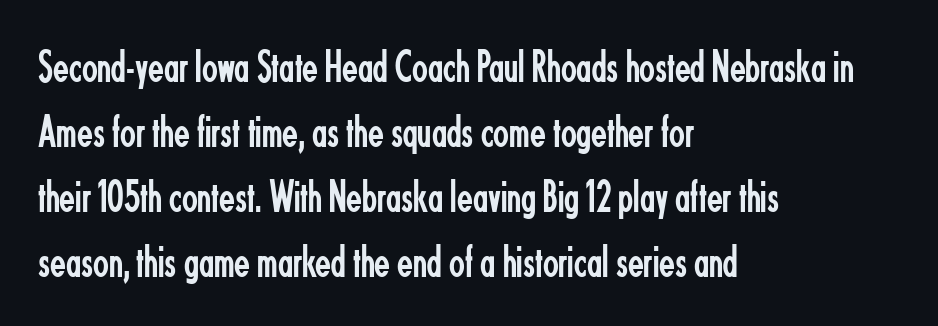
The image shows 46 px regular-weight, condensed sans-serif type, upright; set left-aligned, normal line spacing (1.41x), normal letter spacing, not underlined; low stroke contrast and a small x-height.
